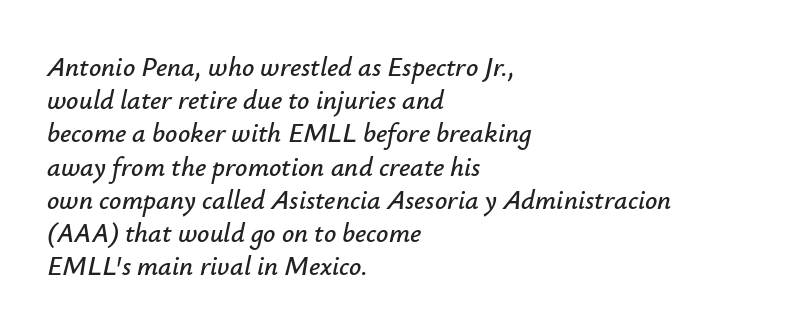
Quick note: italic. Each row of text sits above clean, open space. Standard letterfit; no display-style spreading of the glyphs. The text block is weighted toward the left margin, trailing off unevenly rightward.
